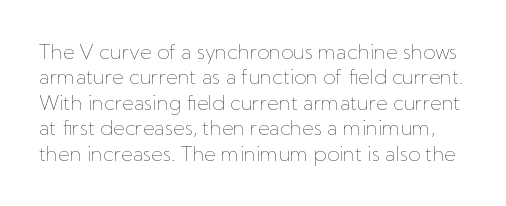
The image shows 20 px text type, upright; set normal line spacing (1.27x), normal letter spacing, not underlined.
